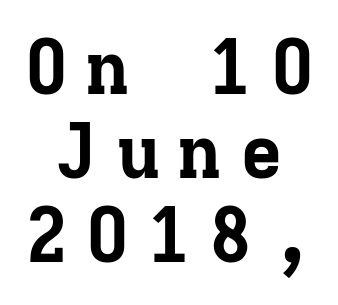
The image shows 75 px bold serif type, upright, monospaced; set centered, tight line spacing (1.12x), unusually wide letter spacing (+0.22 em), not underlined; low stroke contrast and a medium x-height.
